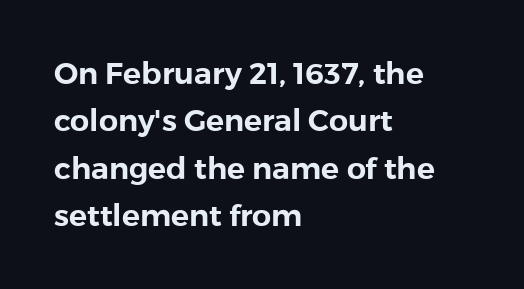
The image shows 30 px sans-serif type, upright; set left-aligned, normal line spacing (1.58x), normal letter spacing, not underlined; low stroke contrast and a medium x-height.
